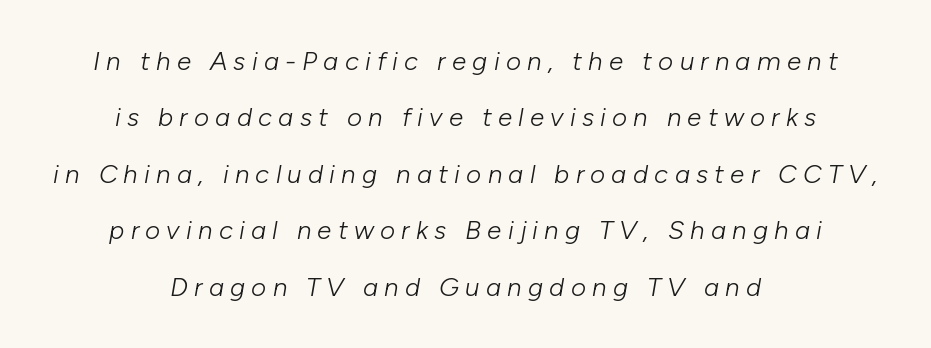
{"italic": "yes", "lean": "right", "slant_degrees": 10, "bold": "no", "underline": "no", "align": "center", "line_spacing": "loose", "line_spacing_ratio": 2.17, "letter_spacing": "wide", "letter_spacing_em": 0.24, "glyph_px": 26}
